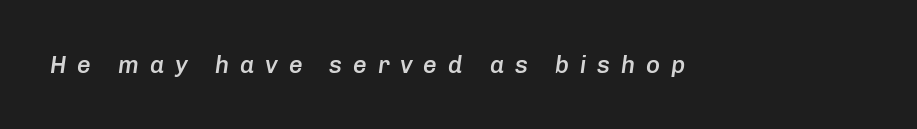
You can tell it's italic because the verticals aren't actually vertical. The baseline area is clear. Look at the stroke-to-counter ratio: somewhat heavy, a semibold. These lines have a slow, spaced-out rhythm from letter to letter.
